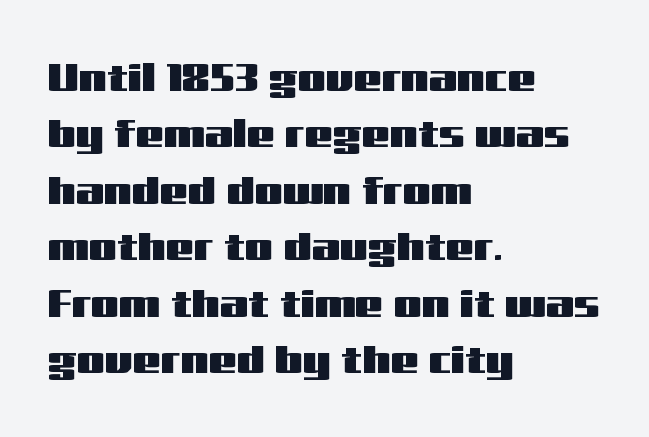
{"serif": "no", "italic": "no", "width": "wide", "stroke_contrast": "medium", "x_height": "medium", "monospaced": "no", "underline": "no", "align": "left", "line_spacing": "normal", "line_spacing_ratio": 1.41, "letter_spacing": "normal", "letter_spacing_em": 0.0, "glyph_px": 40}
